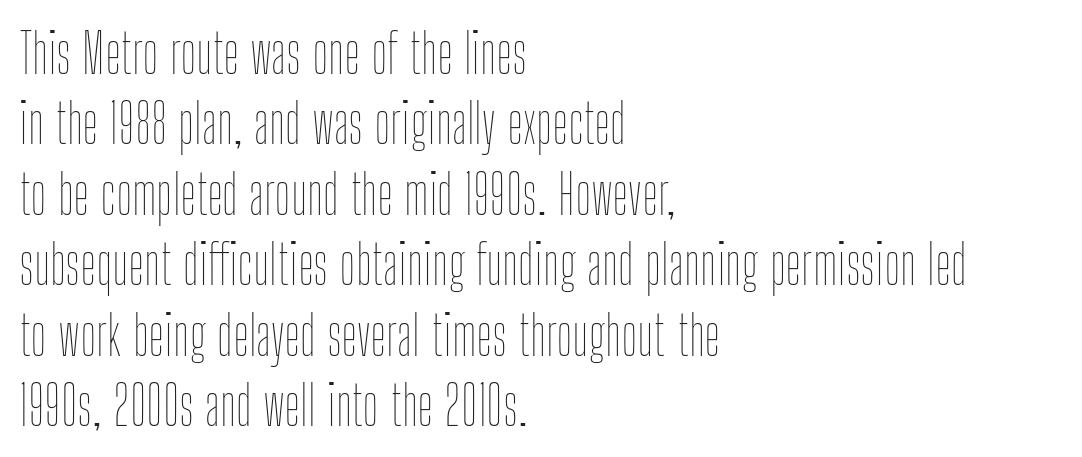
Every row of glyphs begins at an identical x-position on the left. The strokes carry an ordinary text weight at most. Posture: vertical. This sample has the flowing, uneven cadence of proportional lettering.
